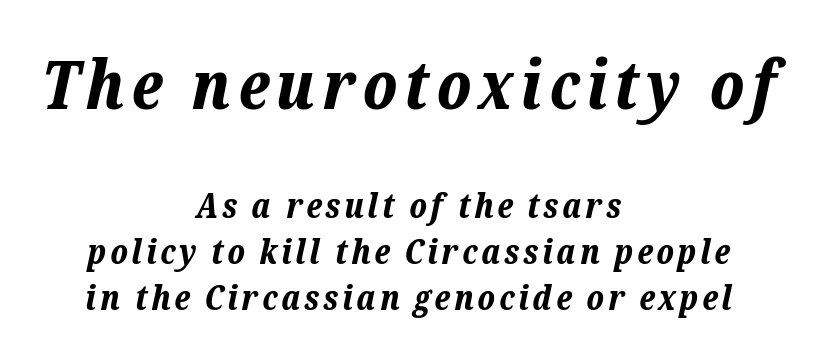
The image shows 67 px bold type, italic (leaning right); set centered, normal line spacing (1.35x), not underlined; the first (top) block is 1.97x larger; low stroke contrast and a medium x-height.
